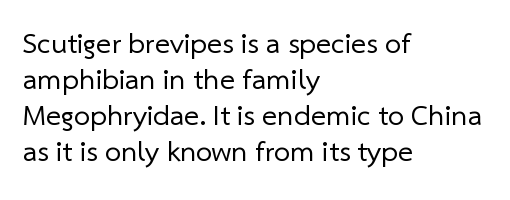
The image shows 29 px regular-weight sans-serif type; set left-aligned, line spacing 1.24x, normal letter spacing, not underlined; low stroke contrast and a medium x-height.
